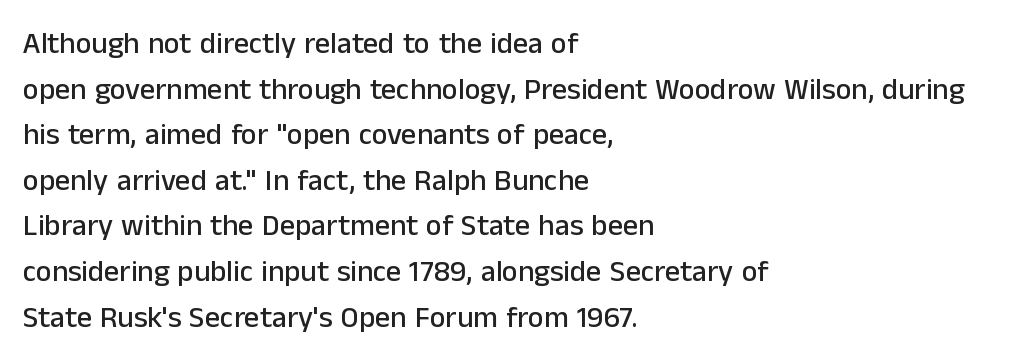
{"serif": "no", "italic": "no", "width": "normal", "stroke_contrast": "low", "x_height": "medium", "monospaced": "no", "underline": "no", "align": "left", "line_spacing": "normal", "line_spacing_ratio": 1.52, "letter_spacing": "normal", "letter_spacing_em": 0.0, "glyph_px": 30}
